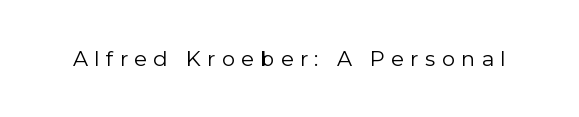
Is this a heavy cut? Hardly; it is regular or lighter. The space beneath each line is pristine and unruled. This sample uses expanded letter spacing, leaving extra air between glyphs. Do the letters lean? They stand straight.
